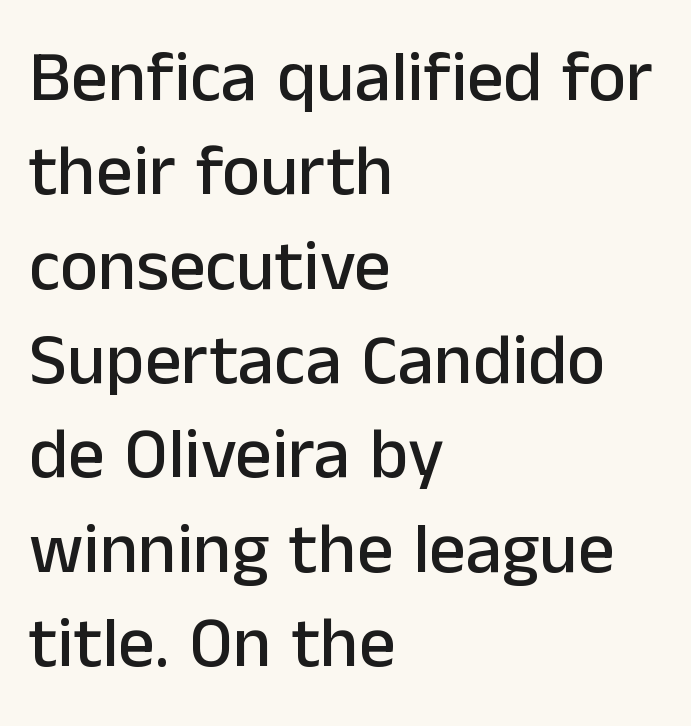
Notice how the passage keeps a crisp vertical edge on the left only. Descenders are the only things crossing below the line. Designer's note — italics off, roman on. Summary of vertical rhythm: regular, with standard interline spacing.
